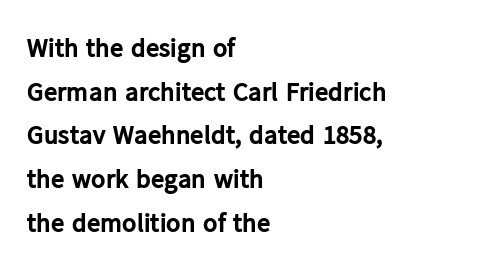
{"italic": "no", "bold": "yes", "underline": "no", "align": "left", "line_spacing": "normal", "line_spacing_ratio": 1.62, "letter_spacing": "normal", "letter_spacing_em": 0.0, "glyph_px": 27}
